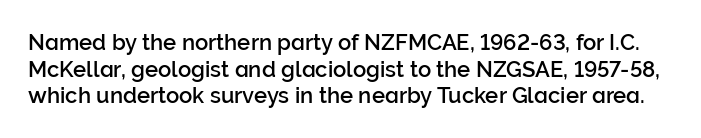
The image shows 22 px text type, upright; set line spacing 1.21x, normal letter spacing, not underlined.
